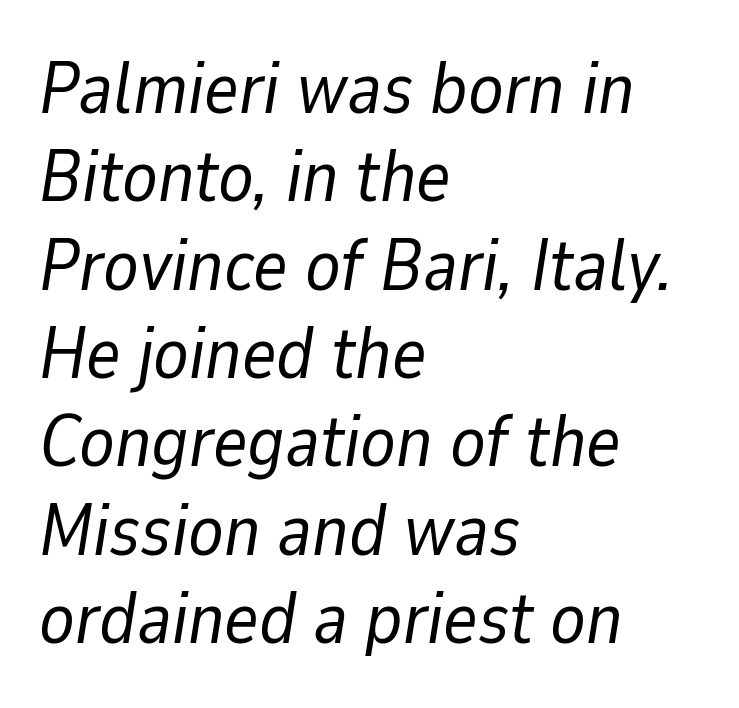
The image shows 73 px regular-weight type, italic (leaning right); set left-aligned, line spacing 1.21x, normal letter spacing, not underlined; low stroke contrast and a medium x-height.
